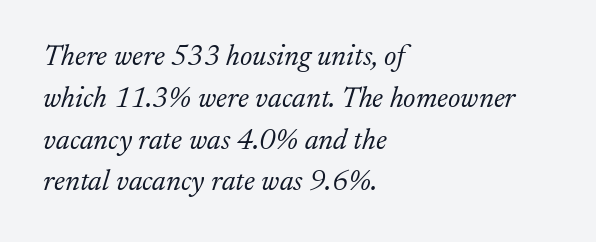
The image shows 29 px light serif type, italic (leaning right); set left-aligned, normal line spacing (1.44x), normal letter spacing, not underlined; low stroke contrast and a medium x-height.
